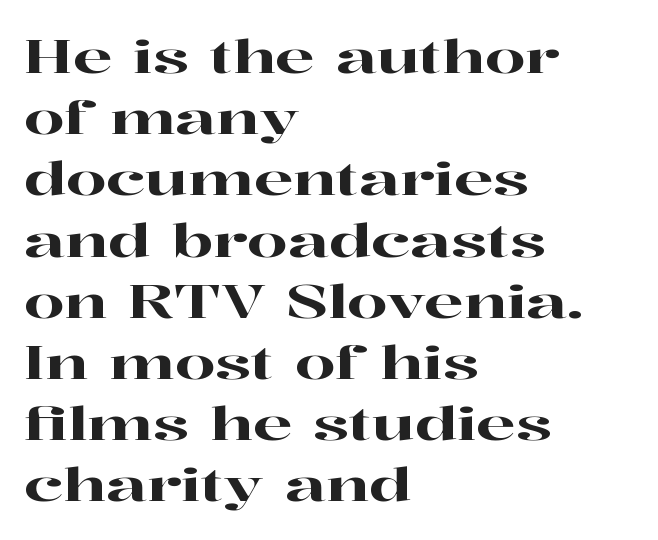
Q: Is the text italic (slanted)? A: No, it is upright.
Q: Is the typeface a serif or a sans-serif typeface? A: Serif.
Q: Is the text underlined? A: No.
Q: How is the paragraph aligned? A: Left-aligned.
Q: Is the spacing between letters normal or unusually wide? A: Normal.
Q: Is the spacing between lines tight, normal or loose? A: Normal.
Q: Width (condensed, normal, or wide)? A: Wide.
Q: Stroke contrast? A: High.
Q: x-height? A: Medium.
Q: Monospaced? A: No.
